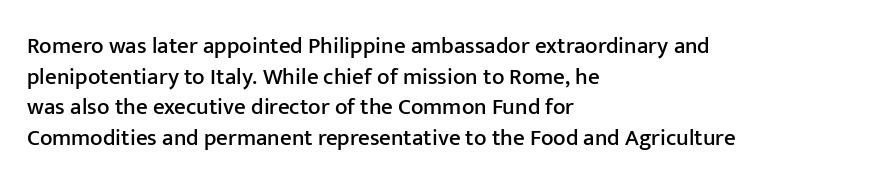
Q: Is the text italic (slanted)? A: No, it is upright.
Q: Is the text underlined? A: No.
Q: How is the paragraph aligned? A: Left-aligned.
Q: Is the spacing between letters normal or unusually wide? A: Normal.
Q: Is the spacing between lines tight, normal or loose? A: Normal.
